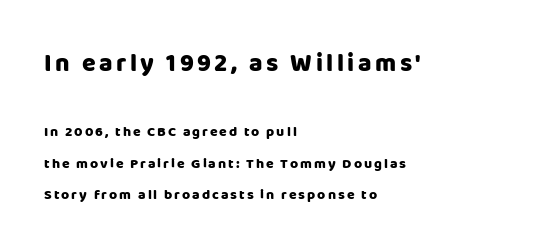
The image shows 25 px bold type, upright; set left-aligned, loose line spacing (2.27x), not underlined; the first (top) block is 1.79x larger.
